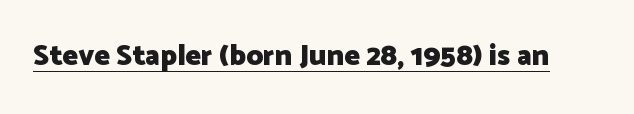
{"serif": "no", "italic": "no", "bold": "yes", "weight": "heavy", "width": "normal", "stroke_contrast": "low", "x_height": "medium", "monospaced": "no", "underline": "yes", "letter_spacing": "normal", "letter_spacing_em": 0.0, "glyph_px": 29}
